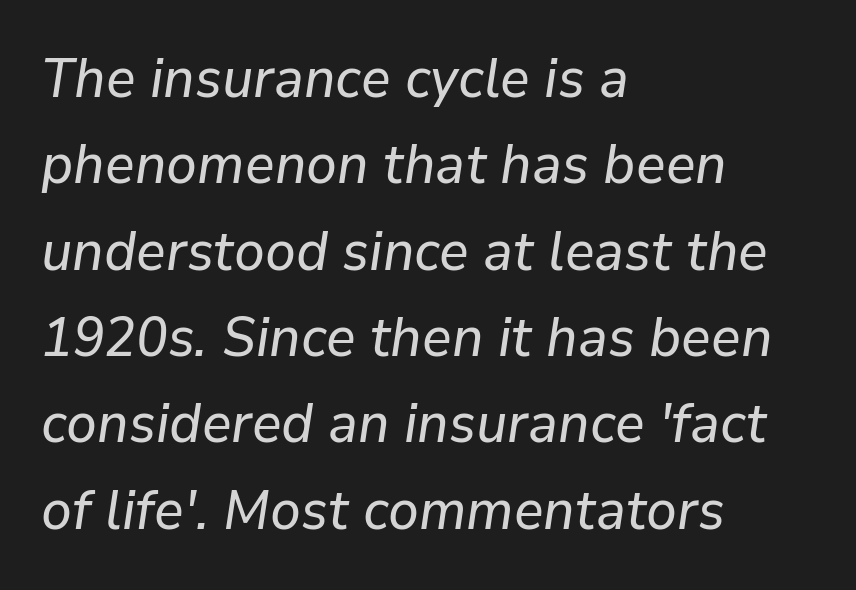
{"italic": "yes", "lean": "right", "slant_degrees": 9, "width": "normal", "stroke_contrast": "low", "x_height": "medium", "monospaced": "no", "underline": "no", "align": "left", "line_spacing": "normal", "line_spacing_ratio": 1.57, "letter_spacing": "normal", "letter_spacing_em": 0.0, "glyph_px": 55}
